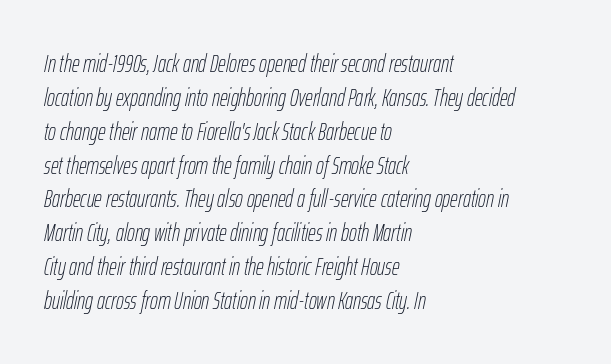
This block has exactly the height ordinary leading produces. Designer's note — italics engaged. This rendering uses left alignment, leaving the right contour irregular. Descenders hang freely into open space. Weight: regular or lighter.
